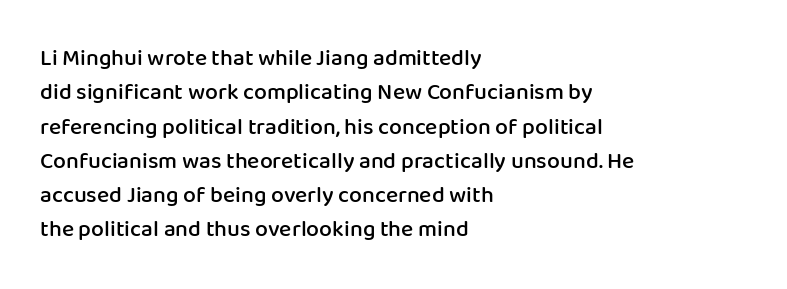
The setting favours the left margin, as ordinary paragraphs usually do. Words float on clear page, feet unadorned. If you measured baseline to baseline, you'd find a middling distance. These words are printed semibold, heavier than regular yet not bold. Does the lettering tilt? It doesn't — this is upright.
